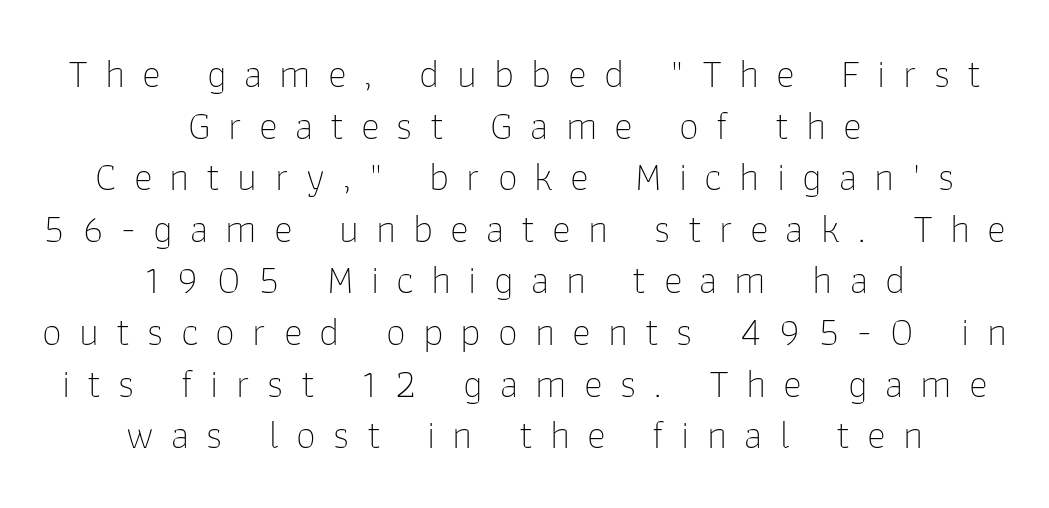
The image shows 40 px thin sans-serif type, upright; set centered, normal line spacing (1.29x), unusually wide letter spacing (+0.43 em), not underlined; low stroke contrast and a medium x-height.
